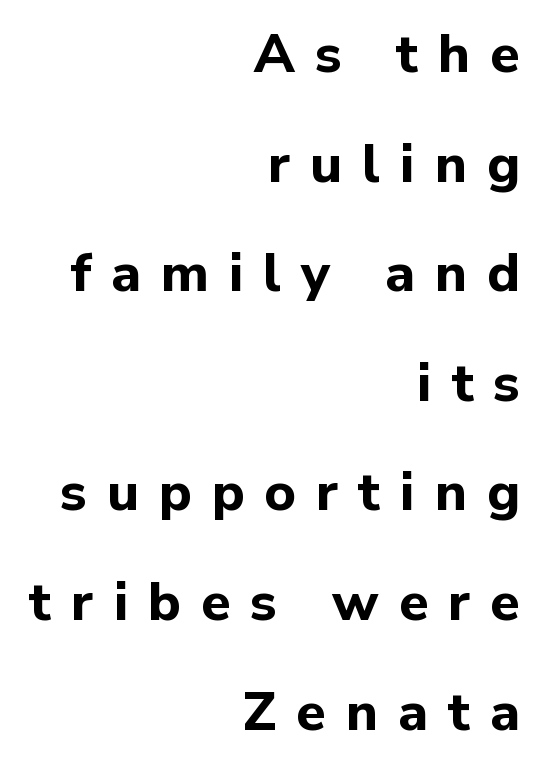
{"serif": "no", "italic": "no", "bold": "yes", "weight": "bold", "width": "normal", "stroke_contrast": "low", "x_height": "medium", "monospaced": "no", "underline": "no", "align": "right", "line_spacing": "loose", "line_spacing_ratio": 2.03, "letter_spacing": "wide", "letter_spacing_em": 0.37, "glyph_px": 54}
